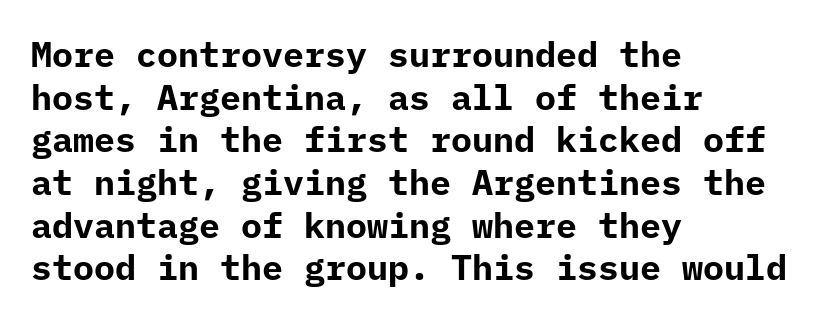
The baseline area is clear. Each letter, wide or thin by design, is forced into the same width here. One-word summary of the alignment: left. Each glyph is drawn with heavy, bold strokes.
